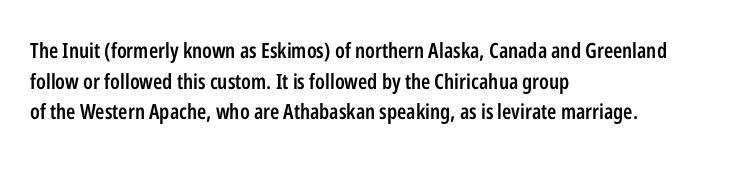
Q: Is the text bold? A: Semi-bold.
Q: Is the text italic (slanted)? A: No, it is upright.
Q: Is the text underlined? A: No.
Q: How is the paragraph aligned? A: Left-aligned.
Q: Is the spacing between letters normal or unusually wide? A: Normal.
Q: Is the spacing between lines tight, normal or loose? A: Normal.
